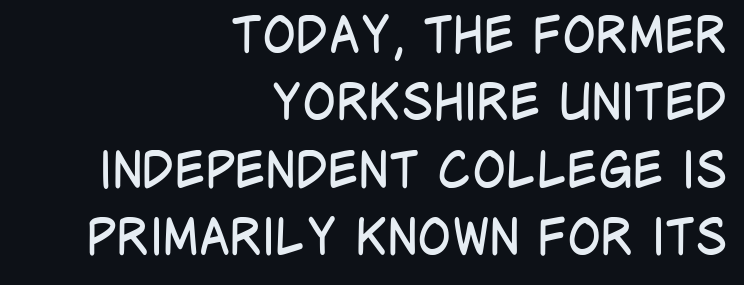
In terms of leading, this rendering sits right in the middle. The weight would be labelled regular, book, light, or lighter still. Examine the stroke ends and you'll find no serifs. Is there any slant? The stems are plumb. You could not count columns in this text — the font is proportionally spaced. The zone under the glyphs is completely vacant.
